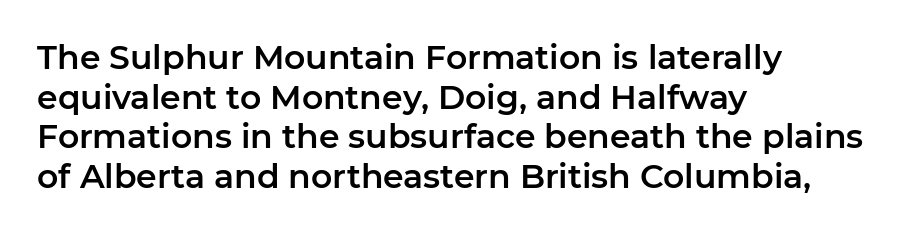
Q: Is the text italic (slanted)? A: No, it is upright.
Q: Is the typeface a serif or a sans-serif typeface? A: Sans-serif.
Q: Is the text underlined? A: No.
Q: How is the paragraph aligned? A: Left-aligned.
Q: Is the spacing between letters normal or unusually wide? A: Normal.
Q: Width (condensed, normal, or wide)? A: Normal.
Q: Stroke contrast? A: Low.
Q: x-height? A: Medium.
Q: Monospaced? A: No.
